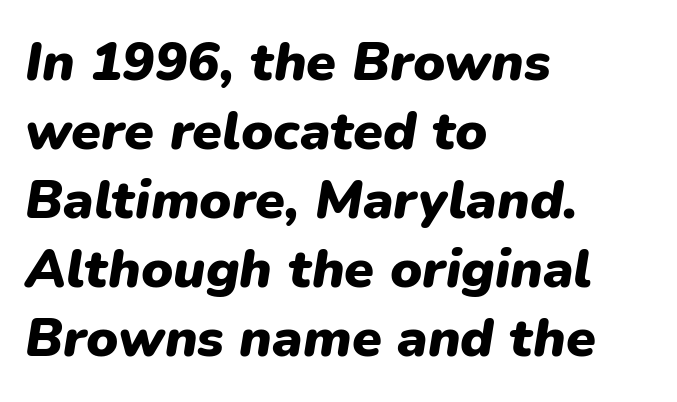
Every character sits at an angle, as italics do. In terms of letterspacing, this is plain default setting. Whoever set this chose a conventional vertical rhythm. Casual observation: everything's shoved over to the left. Summary of weight: heavy, a full bold. The rendering uses natural spacing where letterforms have individual widths.
